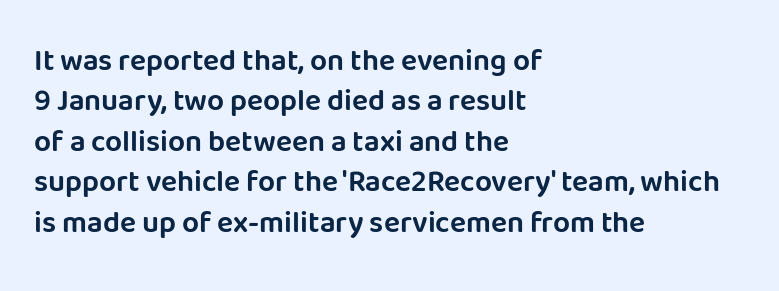
Q: Is the text italic (slanted)? A: No, it is upright.
Q: Is the typeface a serif or a sans-serif typeface? A: Sans-serif.
Q: Is the text underlined? A: No.
Q: How is the paragraph aligned? A: Left-aligned.
Q: Is the spacing between letters normal or unusually wide? A: Normal.
Q: Is the spacing between lines tight, normal or loose? A: Normal.
Q: Width (condensed, normal, or wide)? A: Normal.
Q: Stroke contrast? A: Low.
Q: x-height? A: Large.
Q: Monospaced? A: No.
